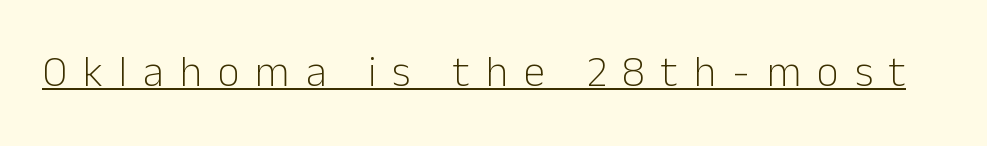
{"serif": "no", "italic": "no", "bold": "no", "weight": "light", "width": "normal", "stroke_contrast": "low", "x_height": "medium", "monospaced": "no", "underline": "yes", "letter_spacing": "wide", "letter_spacing_em": 0.37, "glyph_px": 43}
